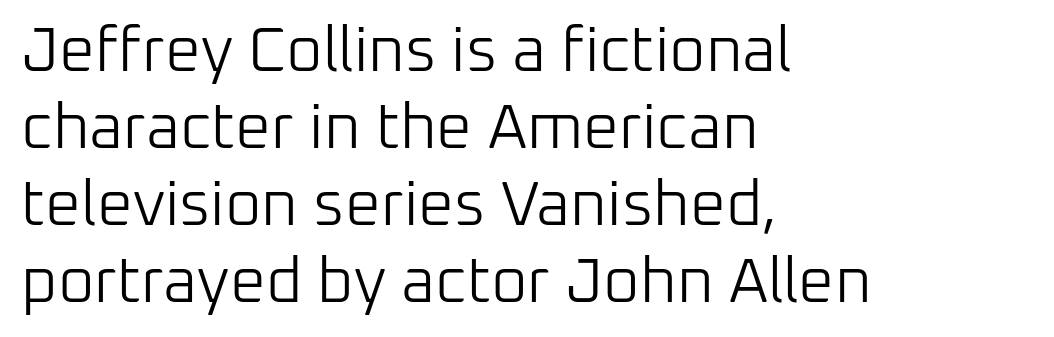
{"serif": "no", "italic": "no", "bold": "no", "weight": "light", "width": "normal", "stroke_contrast": "low", "x_height": "medium", "monospaced": "no", "underline": "no", "align": "left", "line_spacing_ratio": 1.22, "letter_spacing": "normal", "letter_spacing_em": 0.0, "glyph_px": 63}
